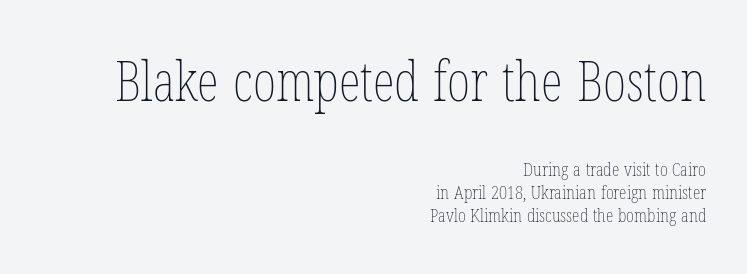
The image shows 56 px thin, condensed type, upright; set right-aligned, line spacing 1.23x, normal letter spacing, not underlined; the first (top) block is 2.95x larger; low stroke contrast and a medium x-height.
